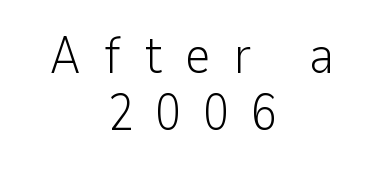
Counters stay open thanks to moderate or lighter strokes. Nothing sits at the stroke ends, so this counts as sans-serif. The type sits square on the baseline with zero lean. Varying glyph widths throughout — classic text-font behaviour. The paragraph has two soft edges and a firm central axis. Students, note that the glyphs here are deliberately spaced far apart.
